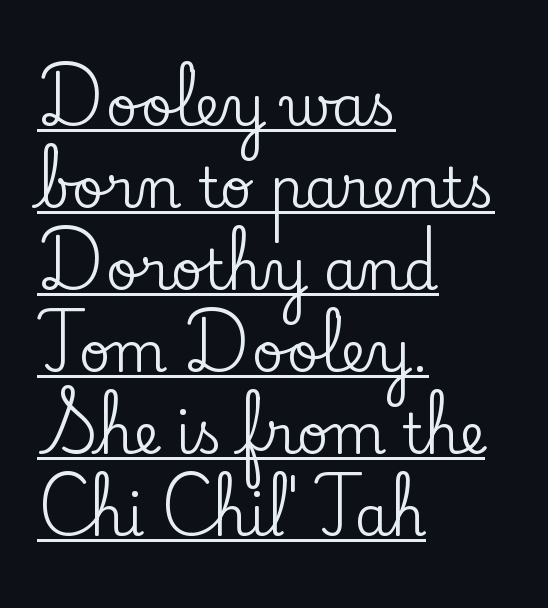
Q: Is the text italic (slanted)? A: No, it is upright.
Q: Is the typeface a serif or a sans-serif typeface? A: Serif.
Q: Is the text underlined? A: Yes.
Q: How is the paragraph aligned? A: Left-aligned.
Q: Is the spacing between letters normal or unusually wide? A: Normal.
Q: Is the spacing between lines tight, normal or loose? A: Normal.
Q: Width (condensed, normal, or wide)? A: Normal.
Q: Stroke contrast? A: Low.
Q: x-height? A: Small.
Q: Monospaced? A: No.
